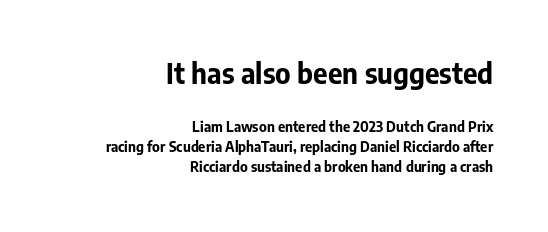
The image shows 28 px bold sans-serif type, upright; set right-aligned, normal line spacing (1.43x), normal letter spacing, not underlined; the first (top) block is 2.0x larger; low stroke contrast and a medium x-height.
